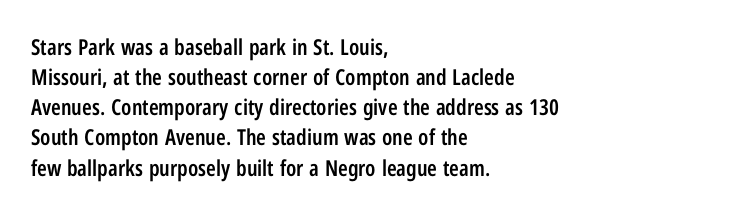
Q: Is the text bold? A: Semi-bold.
Q: Is the text italic (slanted)? A: No, it is upright.
Q: Is the text underlined? A: No.
Q: How is the paragraph aligned? A: Left-aligned.
Q: Is the spacing between letters normal or unusually wide? A: Normal.
Q: Is the spacing between lines tight, normal or loose? A: Normal.
